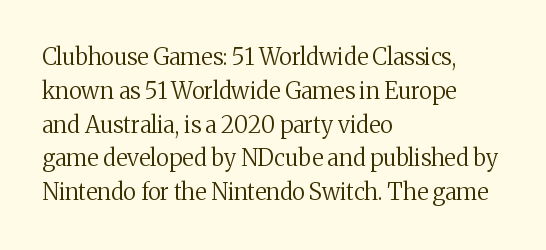
{"italic": "no", "bold": "no", "underline": "no", "align": "left", "line_spacing": "normal", "line_spacing_ratio": 1.47, "letter_spacing": "normal", "letter_spacing_em": 0.0, "glyph_px": 23}
